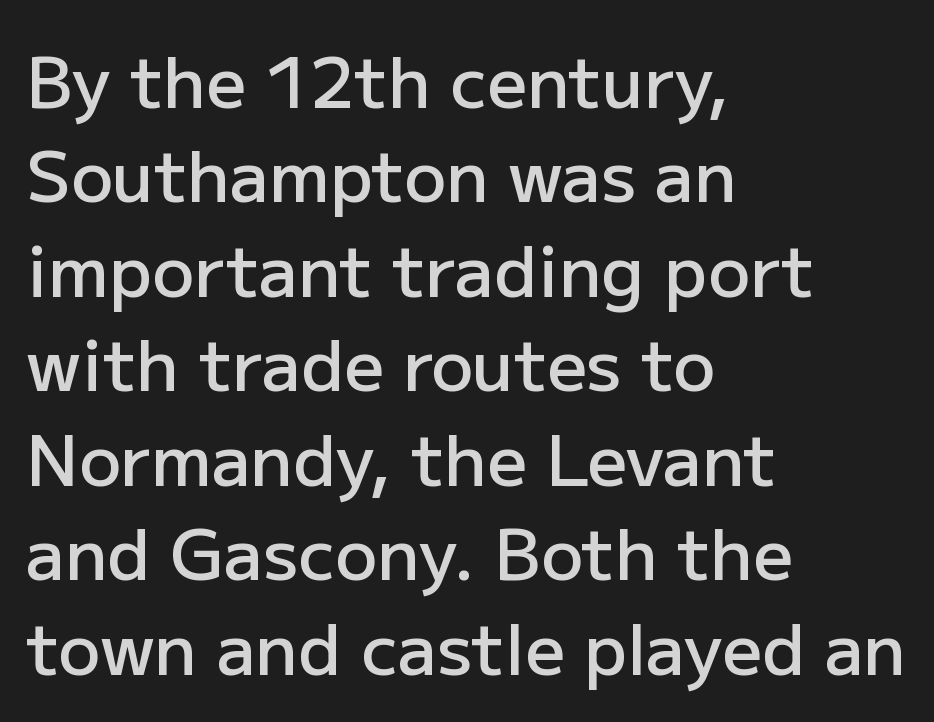
The image shows 70 px semibold sans-serif type, upright; set left-aligned, normal line spacing (1.35x), normal letter spacing, not underlined; low stroke contrast and a medium x-height.
